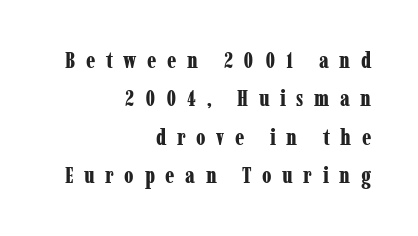
The image shows 22 px bold type, upright; set right-aligned, line spacing 1.74x, unusually wide letter spacing (+0.48 em), not underlined.
